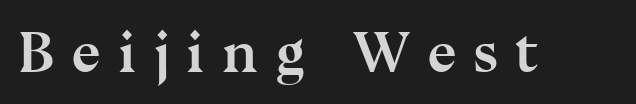
Do the characters align in a grid? No, the font is proportional. This is roman type, the default non-slanted kind. Letterform terminals end in serifs throughout the passage. You'd pick this weight for a headline — it's a proper bold. Quick note: underline off. Tracking here is generous; glyphs stand well apart from one another.
